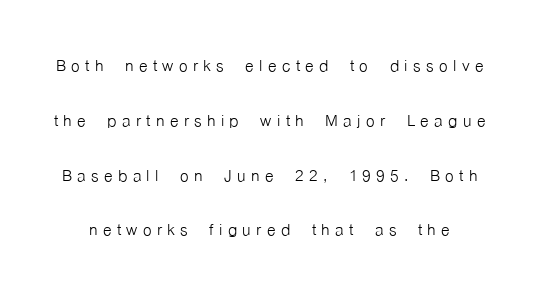
This reads as an unemphasized weight, regular at the heaviest. Letter spacing: wide. Compared with typical paragraphs, the rows here are farther apart. The strip under each line holds only bare page. Posture: vertical.
